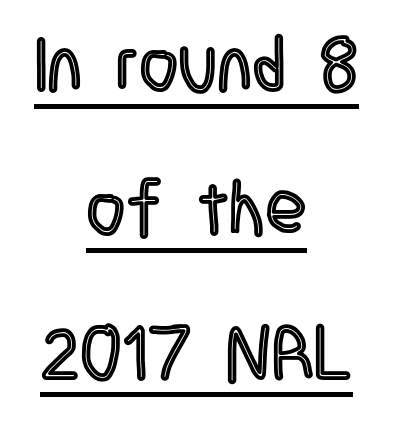
The image shows 76 px condensed type, upright; set centered, loose line spacing (1.9x), normal letter spacing, underlined; a large x-height.
